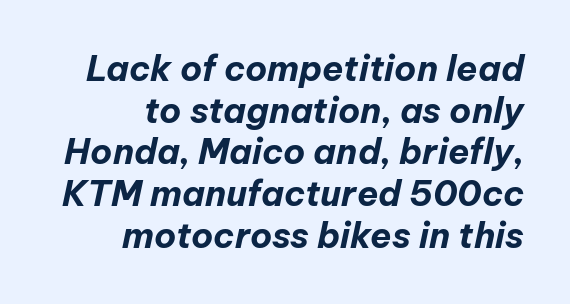
The image shows 35 px bold type, italic (leaning right); set right-aligned, line spacing 1.19x, normal letter spacing, not underlined; low stroke contrast and a medium x-height.
